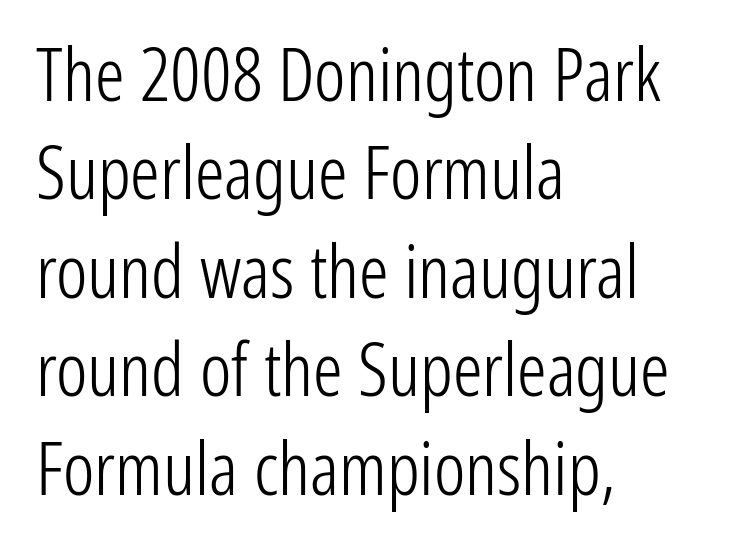
The image shows 74 px light, condensed sans-serif type, upright; set left-aligned, normal line spacing (1.33x), normal letter spacing, not underlined; low stroke contrast and a medium x-height.
